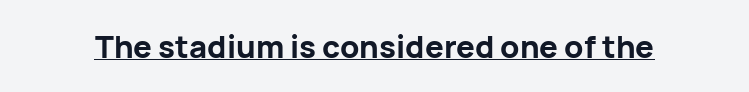
The image shows 31 px bold sans-serif type, upright; set normal letter spacing, underlined; low stroke contrast and a medium x-height.
